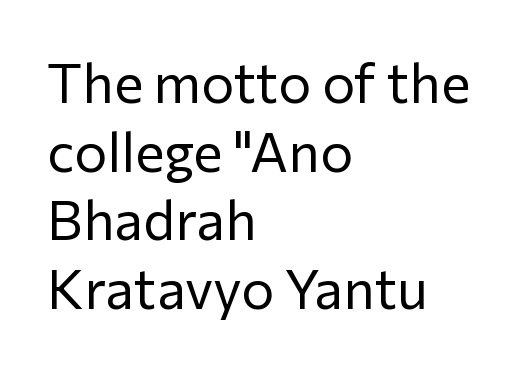
A bare baseline throughout the passage. The setting favours the left margin, as ordinary paragraphs usually do. These lines are rendered in a variable-pitch font. Bold? No — there's no thickening of the strokes. Tracking here is standard; glyphs follow each other at the usual distance.
